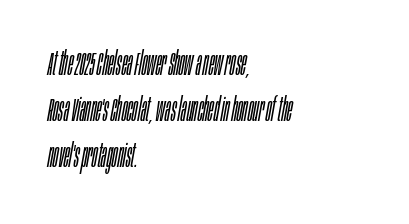
Q: Is the text bold? A: No.
Q: Is the text italic (slanted)? A: Yes, it leans right by about 10 degrees.
Q: Is the text underlined? A: No.
Q: How is the paragraph aligned? A: Left-aligned.
Q: Is the spacing between letters normal or unusually wide? A: Normal.
Q: Is the spacing between lines tight, normal or loose? A: Normal.
Q: Width (condensed, normal, or wide)? A: Condensed.
Q: Stroke contrast? A: Low.
Q: x-height? A: Large.
Q: Monospaced? A: No.
